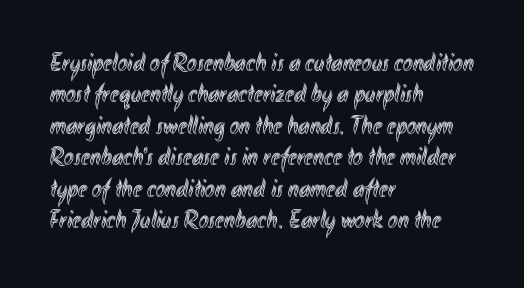
The image shows 26 px text type; set left-aligned, line spacing 1.21x, normal letter spacing, not underlined.
